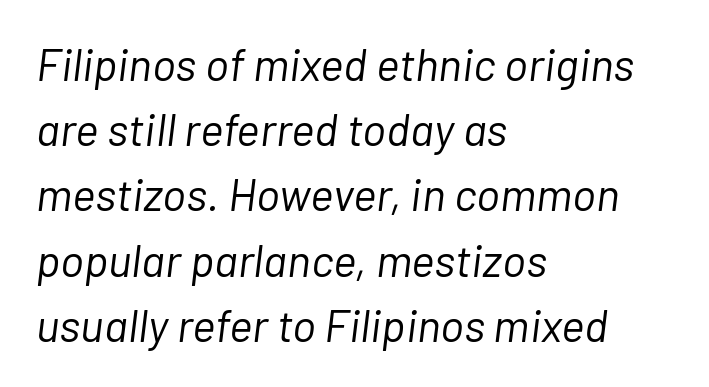
Q: Is the text bold? A: No.
Q: Is the text italic (slanted)? A: Yes, it leans right by about 7 degrees.
Q: Is the text underlined? A: No.
Q: How is the paragraph aligned? A: Left-aligned.
Q: Is the spacing between letters normal or unusually wide? A: Normal.
Q: Is the spacing between lines tight, normal or loose? A: Normal.
Q: Width (condensed, normal, or wide)? A: Normal.
Q: Stroke contrast? A: Low.
Q: x-height? A: Medium.
Q: Monospaced? A: No.
